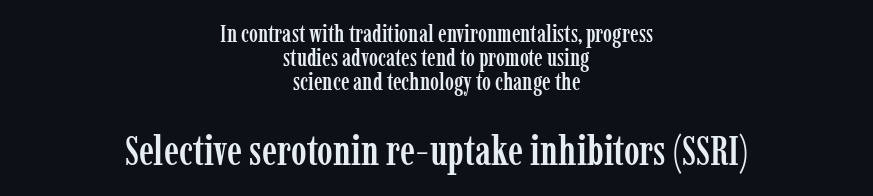
Does the lettering tilt? It doesn't — this is upright. Compared with a flush-left layout, this one balances lines on the center instead. A clean baseline with only descenders dipping below it. In terms of letterspacing, this is plain default setting. Block two is the big one; block one sits smaller above it. The passage shown is typeset with a serif family.
